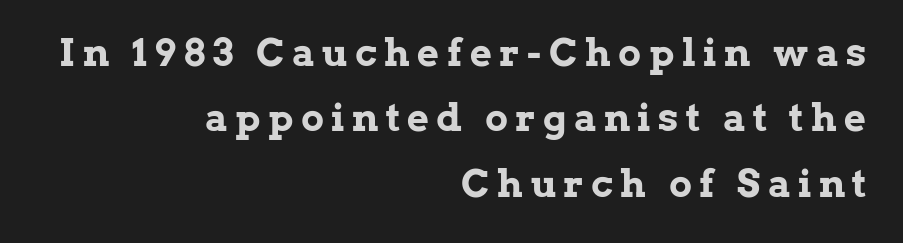
{"serif": "yes", "italic": "no", "bold": "yes", "weight": "bold", "width": "normal", "stroke_contrast": "low", "x_height": "medium", "monospaced": "no", "underline": "no", "align": "right", "line_spacing_ratio": 1.72, "letter_spacing": "wide", "letter_spacing_em": 0.2, "glyph_px": 38}
